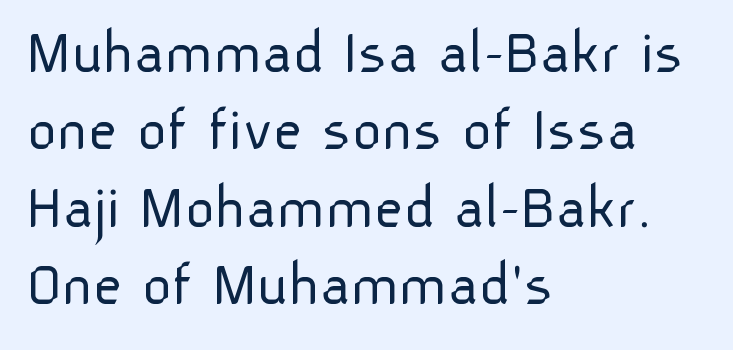
Q: Is the text bold? A: No.
Q: Is the text italic (slanted)? A: No, it is upright.
Q: Is the typeface a serif or a sans-serif typeface? A: Sans-serif.
Q: Is the text underlined? A: No.
Q: How is the paragraph aligned? A: Left-aligned.
Q: Is the spacing between letters normal or unusually wide? A: Normal.
Q: Width (condensed, normal, or wide)? A: Normal.
Q: Stroke contrast? A: Low.
Q: x-height? A: Medium.
Q: Monospaced? A: No.
